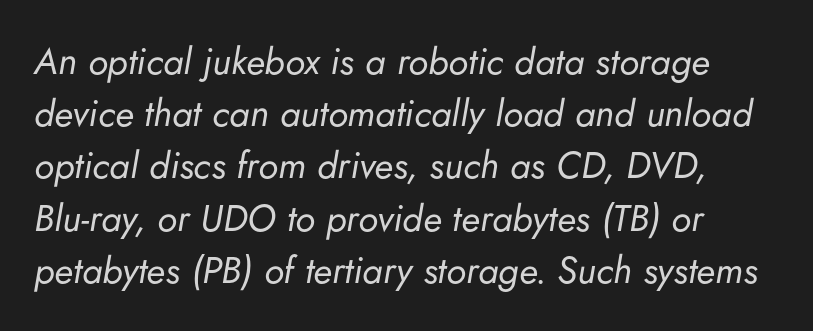
{"italic": "yes", "lean": "right", "slant_degrees": 5, "bold": "no", "weight": "regular", "width": "normal", "stroke_contrast": "low", "x_height": "small", "monospaced": "no", "underline": "no", "align": "left", "line_spacing": "normal", "line_spacing_ratio": 1.41, "letter_spacing": "normal", "letter_spacing_em": 0.0, "glyph_px": 37}
